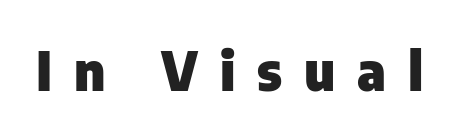
The image shows 53 px heavy sans-serif type, upright; set unusually wide letter spacing (+0.41 em), not underlined; low stroke contrast and a medium x-height.
